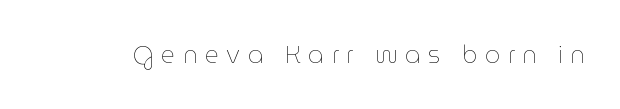
Q: Is the text bold? A: No.
Q: Is the text italic (slanted)? A: No, it is upright.
Q: Is the text underlined? A: No.
Q: Is the spacing between letters normal or unusually wide? A: Unusually wide.
